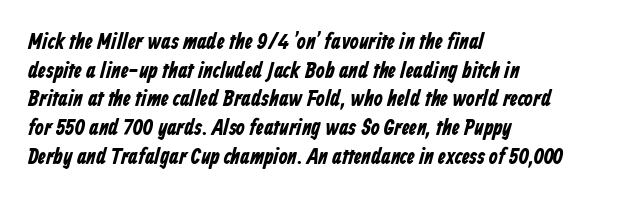
Notice how descenders clear the ascenders below comfortably — that's standard leading. The tracking reads as untouched default to a designer's eye. Stroke thickness is high; the sample reads as a true bold. Descenders hang freely into open space.
